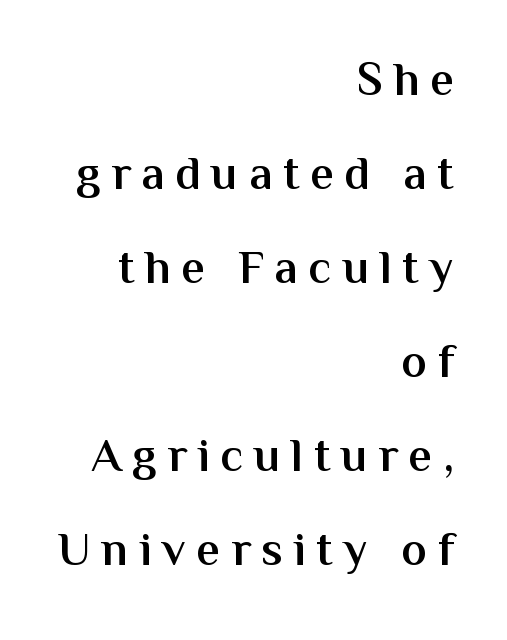
{"serif": "no", "italic": "no", "bold": "semi", "weight": "semibold", "width": "normal", "stroke_contrast": "medium", "x_height": "medium", "monospaced": "no", "underline": "no", "align": "right", "line_spacing": "loose", "line_spacing_ratio": 1.96, "letter_spacing": "wide", "letter_spacing_em": 0.22, "glyph_px": 48}
